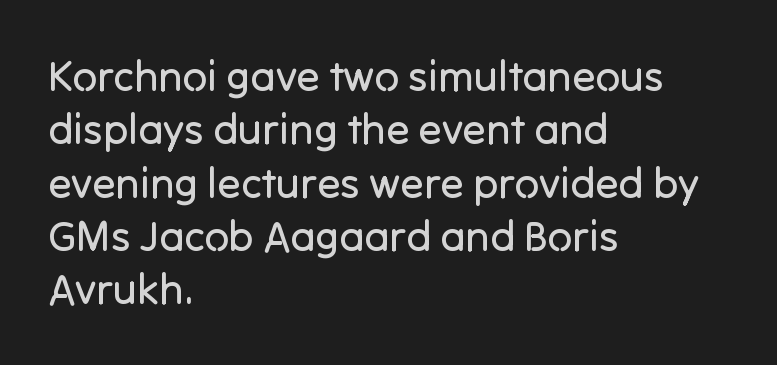
Only glyphs here, with clear space below each row. A sans-serif font was chosen for this passage. What stands out about the letter spacing? Nothing — it is the standard amount. On a weight scale, this lands at 450 or below. If you drew a ruler down the left edge, every line would touch it. Spacing verdict: proportional, widths tailored to each character.
